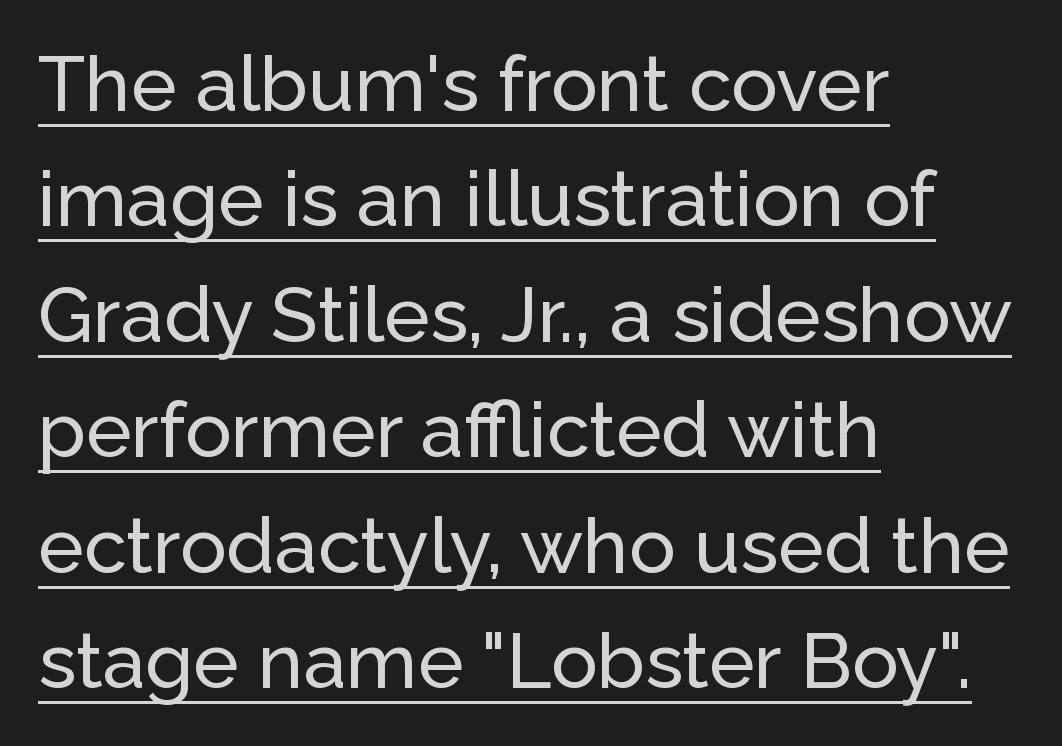
The lettering stays uniformly vertical, giving the passage a roman look. A typesetter would call this proportional, since set widths differ per character. Caption: multi-line text, flush left, ragged right. You can see a thin bar hugging the bottom of the glyphs. The type is set solid horizontally, with unmodified tracking.
